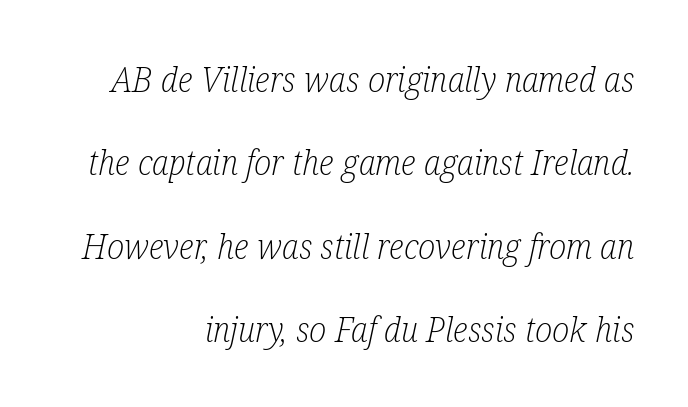
The image shows 35 px light, condensed serif type, italic (leaning right); set right-aligned, loose line spacing (2.38x), normal letter spacing, not underlined; low stroke contrast and a medium x-height.
